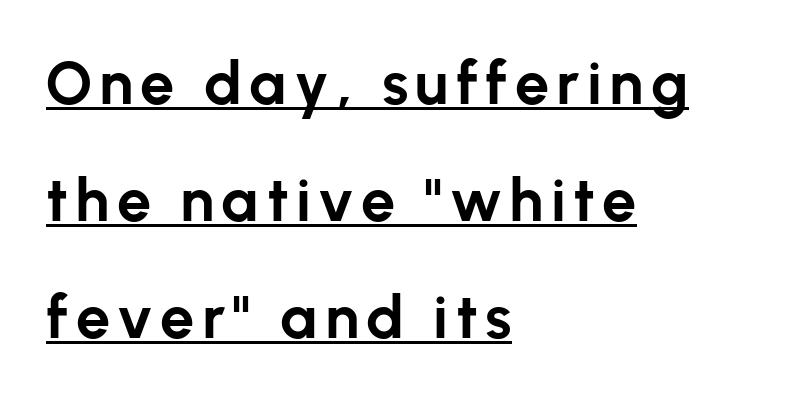
{"serif": "no", "italic": "no", "bold": "yes", "weight": "bold", "width": "normal", "stroke_contrast": "low", "x_height": "medium", "monospaced": "no", "underline": "yes", "align": "left", "line_spacing": "loose", "line_spacing_ratio": 1.92, "glyph_px": 61}
